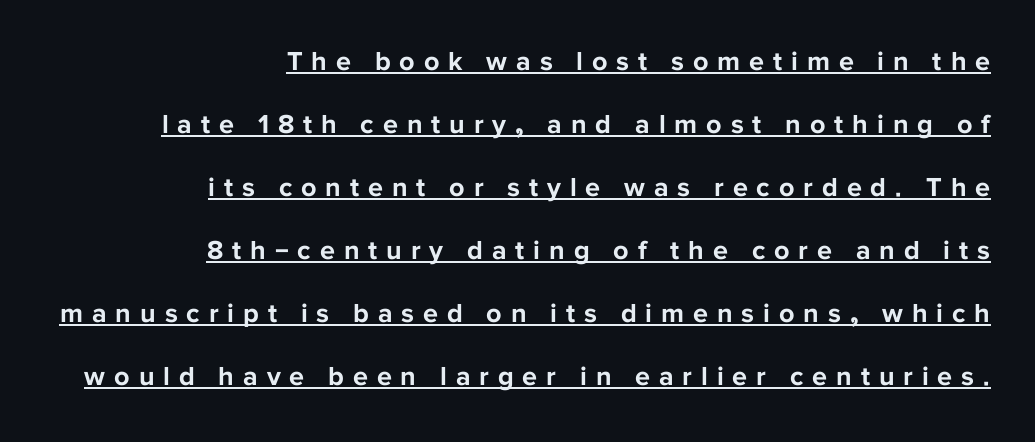
The rendering inserts visible extra space after every character. Unlike italic type, these characters show no tilt at all. Compared with a flush-left layout, this one pins lines to the opposite, right side. The designer dialed line spacing up above the default.
